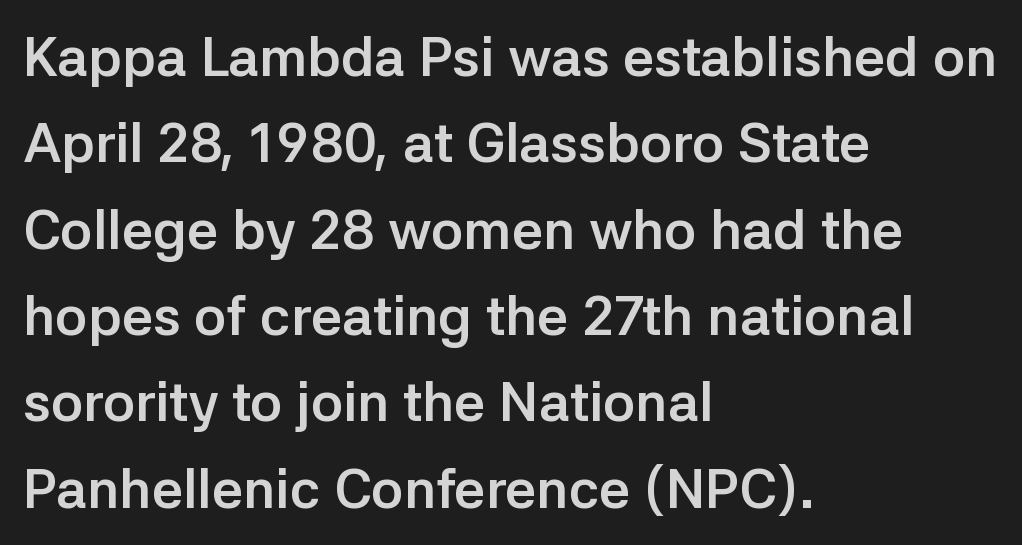
Q: Is the text bold? A: Yes.
Q: Is the text italic (slanted)? A: No, it is upright.
Q: Is the typeface a serif or a sans-serif typeface? A: Sans-serif.
Q: Is the text underlined? A: No.
Q: How is the paragraph aligned? A: Left-aligned.
Q: Is the spacing between letters normal or unusually wide? A: Normal.
Q: Is the spacing between lines tight, normal or loose? A: Normal.
Q: Width (condensed, normal, or wide)? A: Normal.
Q: Stroke contrast? A: Low.
Q: x-height? A: Medium.
Q: Monospaced? A: No.
